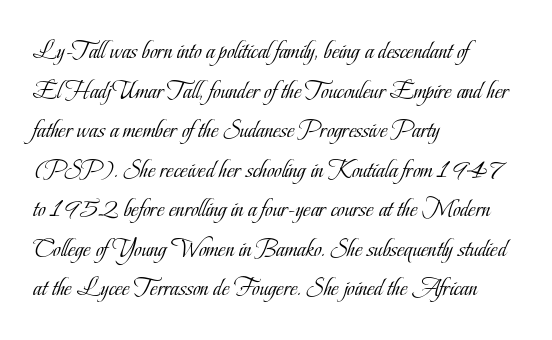
The image shows 26 px text type; set left-aligned, normal line spacing (1.52x), normal letter spacing, not underlined.
